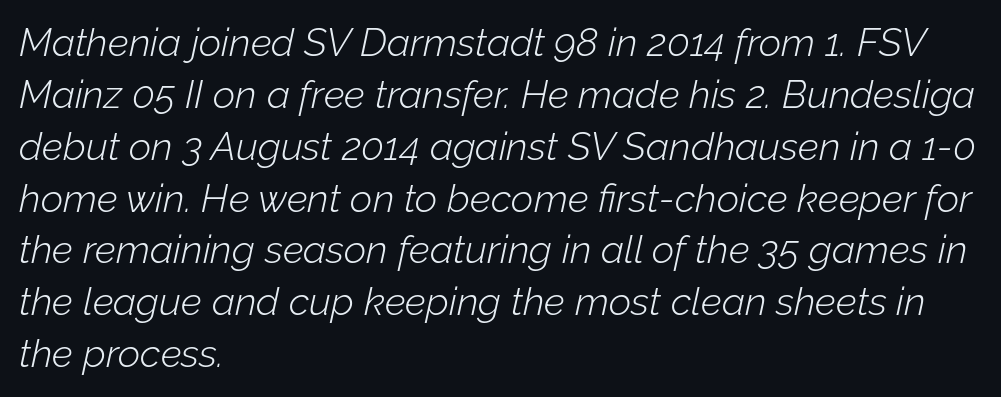
The image shows 39 px light type, italic (leaning right); set left-aligned, normal line spacing (1.33x), normal letter spacing, not underlined; low stroke contrast and a medium x-height.
